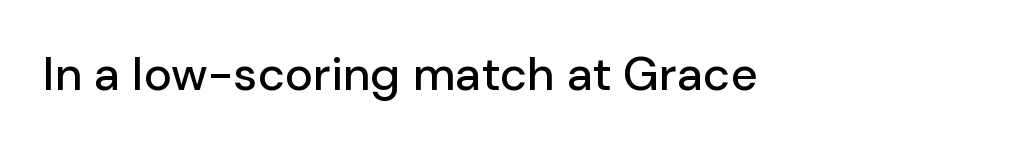
Q: Is the text italic (slanted)? A: No, it is upright.
Q: Is the typeface a serif or a sans-serif typeface? A: Sans-serif.
Q: Is the text underlined? A: No.
Q: Is the spacing between letters normal or unusually wide? A: Normal.
Q: Width (condensed, normal, or wide)? A: Normal.
Q: Stroke contrast? A: Low.
Q: x-height? A: Medium.
Q: Monospaced? A: No.
